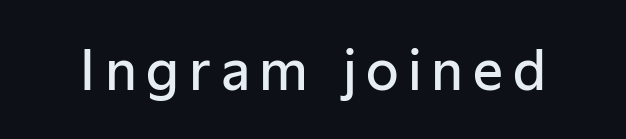
The zone under the glyphs is completely vacant. Varying glyph widths throughout — classic text-font behaviour. You can tell it's not italic because the verticals are truly vertical. Look at the stroke-to-counter ratio: somewhat heavy, a semibold.
